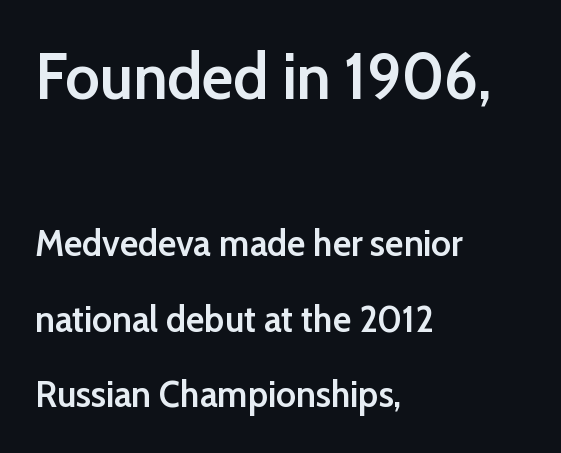
Q: Is the text bold? A: Semi-bold.
Q: Is the text italic (slanted)? A: No, it is upright.
Q: Is the typeface a serif or a sans-serif typeface? A: Sans-serif.
Q: Is the text underlined? A: No.
Q: How is the paragraph aligned? A: Left-aligned.
Q: Is the spacing between letters normal or unusually wide? A: Normal.
Q: Is the spacing between lines tight, normal or loose? A: Loose.
Q: Which block of text is set in a larger size, the first (top) or the second (bottom)? A: The first (top) one.
Q: Width (condensed, normal, or wide)? A: Normal.
Q: Stroke contrast? A: Low.
Q: x-height? A: Medium.
Q: Monospaced? A: No.
